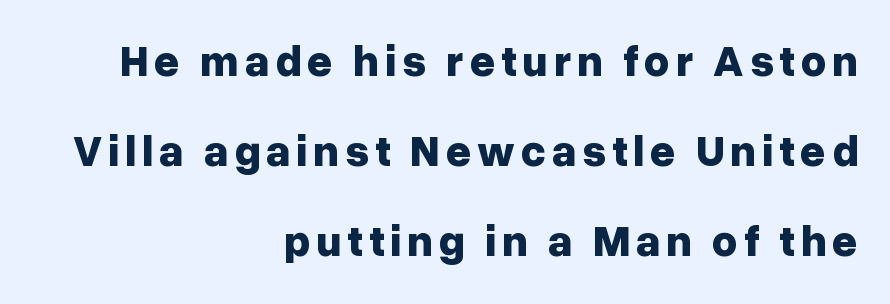
The image shows 44 px bold sans-serif type, upright; set right-aligned, loose line spacing (2.04x), not underlined; low stroke contrast and a medium x-height.
